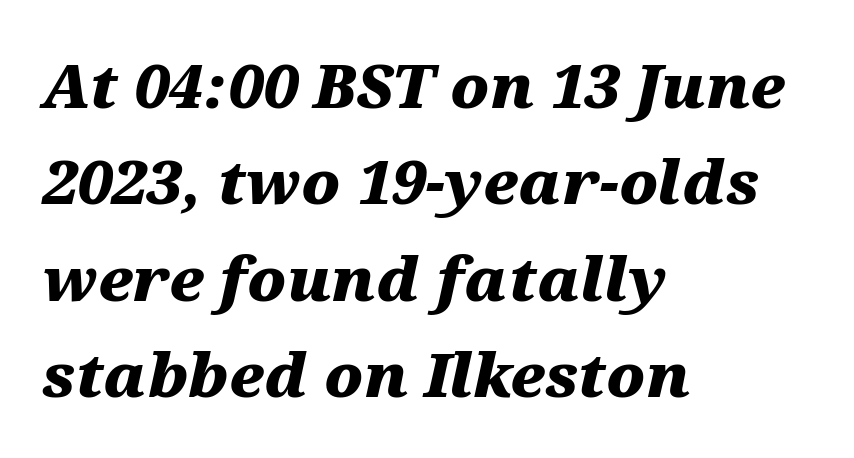
The image shows 61 px heavy, wide type, italic (leaning right); set left-aligned, normal line spacing (1.58x), normal letter spacing, not underlined; medium stroke contrast and a medium x-height.
